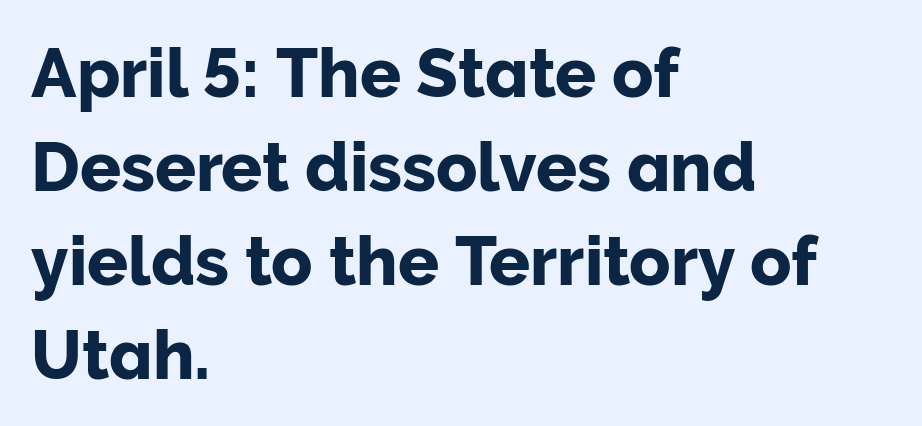
Q: Is the text italic (slanted)? A: No, it is upright.
Q: Is the typeface a serif or a sans-serif typeface? A: Sans-serif.
Q: Is the text underlined? A: No.
Q: How is the paragraph aligned? A: Left-aligned.
Q: Is the spacing between letters normal or unusually wide? A: Normal.
Q: Is the spacing between lines tight, normal or loose? A: Normal.
Q: Width (condensed, normal, or wide)? A: Normal.
Q: Stroke contrast? A: Low.
Q: x-height? A: Medium.
Q: Monospaced? A: No.
